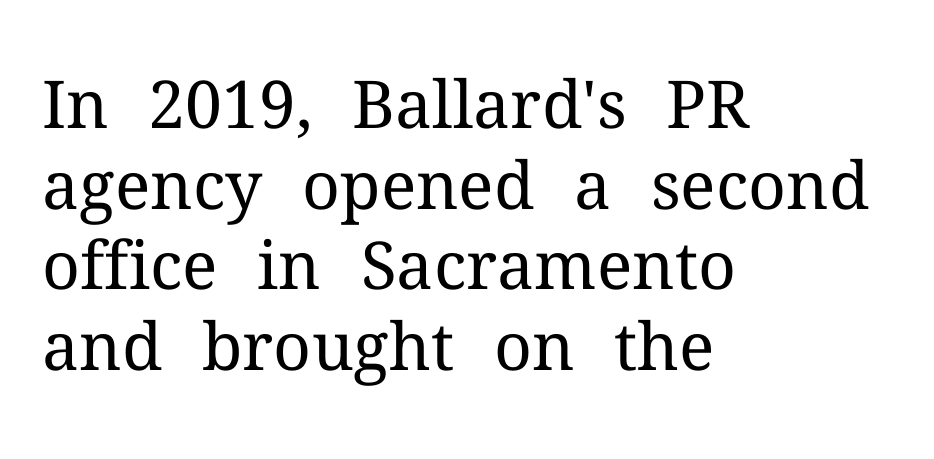
What stands out about the letter spacing? Nothing — it is the standard amount. Notice how the stems are strictly vertical — no italics here. Stem width sits at or under what a default text font uses. One-word summary of the alignment: left.
